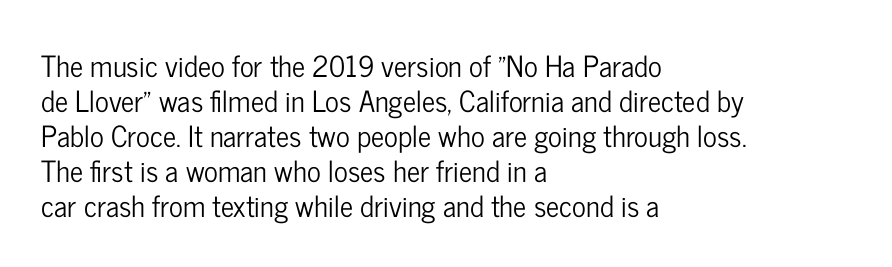
Q: Is the text italic (slanted)? A: No, it is upright.
Q: Is the typeface a serif or a sans-serif typeface? A: Sans-serif.
Q: Is the text underlined? A: No.
Q: How is the paragraph aligned? A: Left-aligned.
Q: Is the spacing between letters normal or unusually wide? A: Normal.
Q: Width (condensed, normal, or wide)? A: Condensed.
Q: Stroke contrast? A: Low.
Q: x-height? A: Medium.
Q: Monospaced? A: No.
